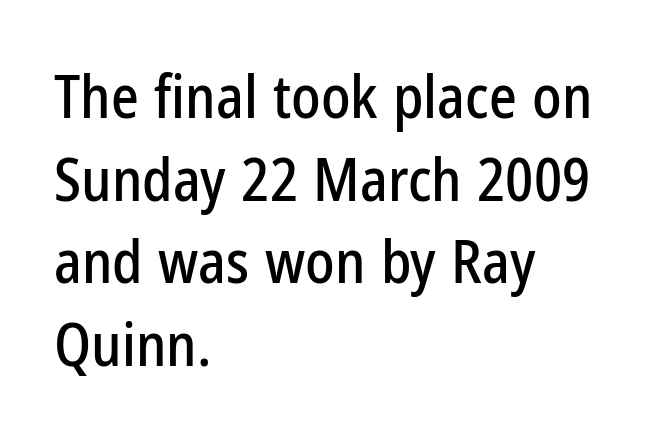
The image shows 59 px condensed sans-serif type, upright; set left-aligned, normal line spacing (1.4x), normal letter spacing, not underlined; low stroke contrast and a medium x-height.
